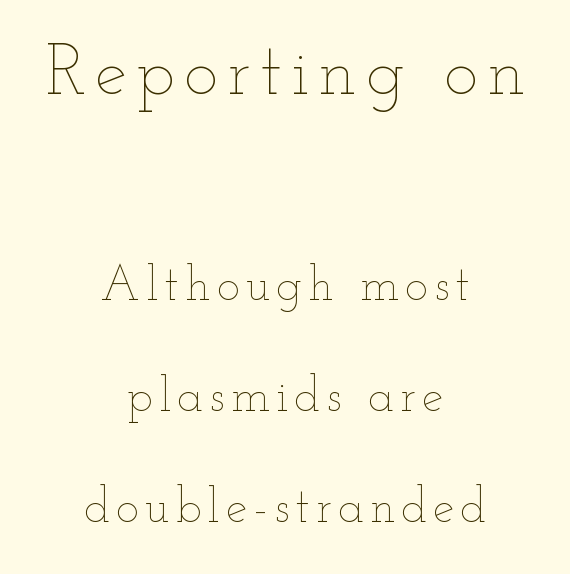
Q: Is the text bold? A: No.
Q: Is the text italic (slanted)? A: No, it is upright.
Q: Is the text underlined? A: No.
Q: How is the paragraph aligned? A: Centered.
Q: Is the spacing between lines tight, normal or loose? A: Loose.
Q: Which block of text is set in a larger size, the first (top) or the second (bottom)? A: The first (top) one.
Q: Width (condensed, normal, or wide)? A: Wide.
Q: Stroke contrast? A: Low.
Q: x-height? A: Small.
Q: Monospaced? A: No.
